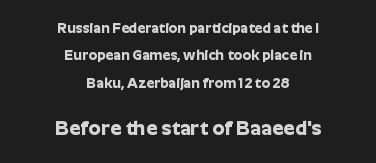
{"italic": "no", "bold": "yes", "underline": "no", "align": "center", "line_spacing": "loose", "line_spacing_ratio": 1.96, "letter_spacing": "normal", "letter_spacing_em": 0.0, "larger_block": "second", "size_ratio": 1.43, "glyph_px": 20}
